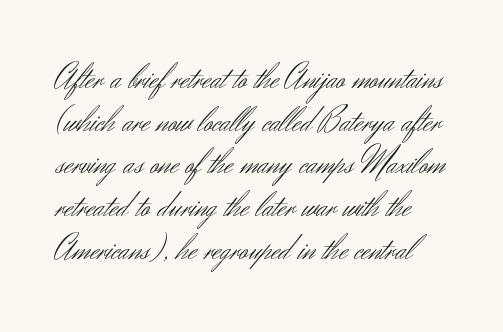
Q: Is the text bold? A: No.
Q: Is the text italic (slanted)? A: Yes.
Q: Is the typeface a serif or a sans-serif typeface? A: Sans-serif.
Q: Is the text underlined? A: No.
Q: Is the spacing between letters normal or unusually wide? A: Normal.
Q: Width (condensed, normal, or wide)? A: Normal.
Q: Stroke contrast? A: Medium.
Q: x-height? A: Small.
Q: Monospaced? A: No.
